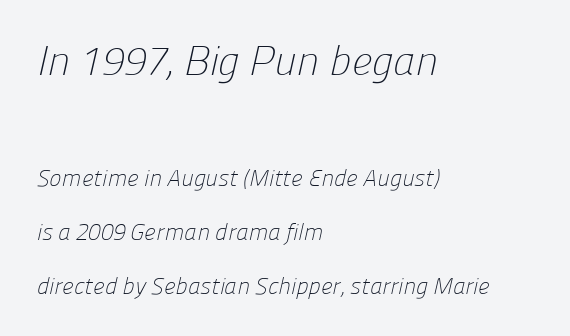
Q: Is the text bold? A: No.
Q: Is the typeface a serif or a sans-serif typeface? A: Sans-serif.
Q: Is the text underlined? A: No.
Q: How is the paragraph aligned? A: Left-aligned.
Q: Is the spacing between letters normal or unusually wide? A: Normal.
Q: Is the spacing between lines tight, normal or loose? A: Loose.
Q: Which block of text is set in a larger size, the first (top) or the second (bottom)? A: The first (top) one.
Q: Width (condensed, normal, or wide)? A: Normal.
Q: Stroke contrast? A: Low.
Q: x-height? A: Medium.
Q: Monospaced? A: No.
